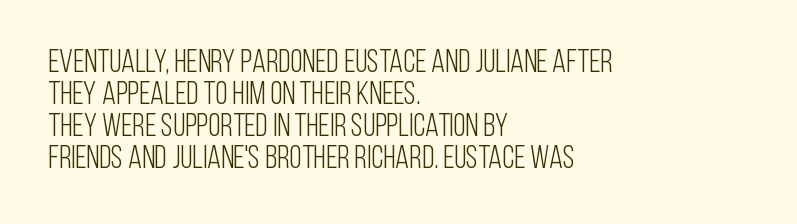
{"serif": "no", "italic": "no", "bold": "no", "weight": "light", "width": "condensed", "stroke_contrast": "low", "x_height": "large", "monospaced": "no", "underline": "no", "align": "left", "line_spacing": "tight", "line_spacing_ratio": 1.0, "letter_spacing": "normal", "letter_spacing_em": 0.0, "glyph_px": 32}
